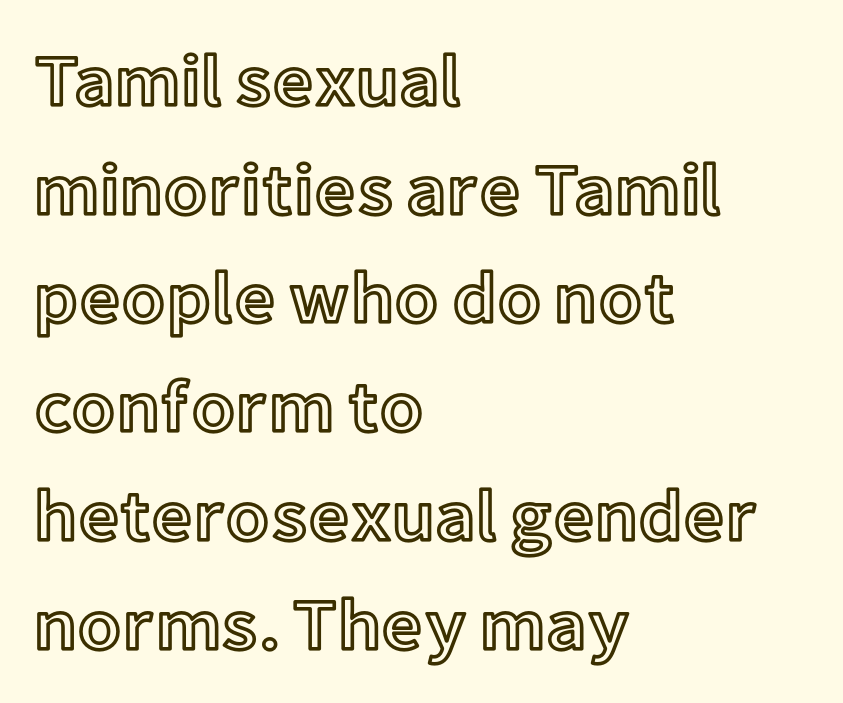
{"italic": "no", "width": "normal", "x_height": "medium", "monospaced": "no", "underline": "no", "align": "left", "line_spacing": "normal", "line_spacing_ratio": 1.51, "letter_spacing": "normal", "letter_spacing_em": 0.0, "glyph_px": 72}
